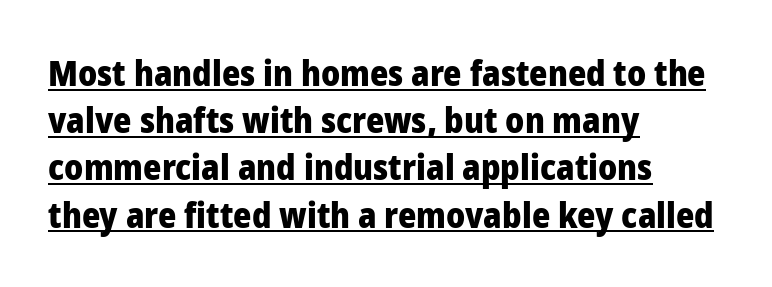
Honestly, the row spacing looks completely unremarkable. The type is set solid horizontally, with unmodified tracking. You could not count columns in this text — the font is proportionally spaced. Examine the stroke ends and you'll find no serifs.
